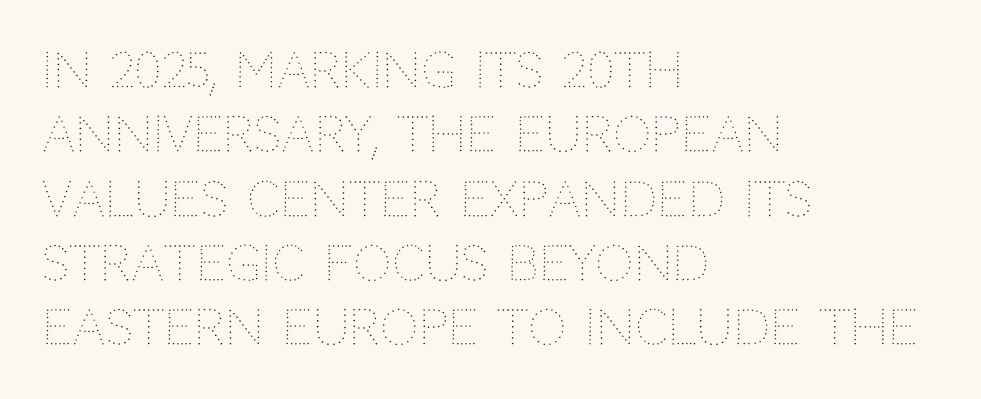
{"italic": "no", "bold": "no", "weight": "thin", "width": "normal", "stroke_contrast": "medium", "x_height": "large", "monospaced": "no", "underline": "no", "align": "left", "line_spacing": "normal", "line_spacing_ratio": 1.34, "letter_spacing": "normal", "letter_spacing_em": 0.0, "glyph_px": 48}
